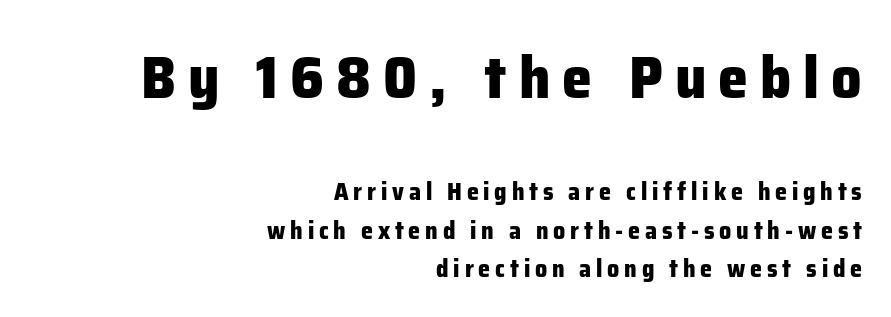
The image shows 60 px heavy sans-serif type, upright; set right-aligned, normal line spacing (1.59x), unusually wide letter spacing (+0.2 em), not underlined; the first (top) block is 2.5x larger; low stroke contrast and a medium x-height.
